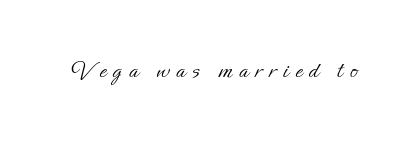
Q: Is the text bold? A: No.
Q: Is the text italic (slanted)? A: Yes.
Q: Is the text underlined? A: No.
Q: Is the spacing between letters normal or unusually wide? A: Unusually wide.
